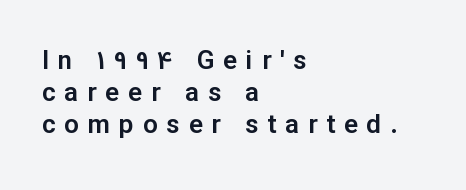
These lines stack with their left ends in a neat column. The horizontal fit of the characters is loose and conspicuously gappy. The gap between lines stays unmarked. No italicization has been applied; the sample stays upright.
